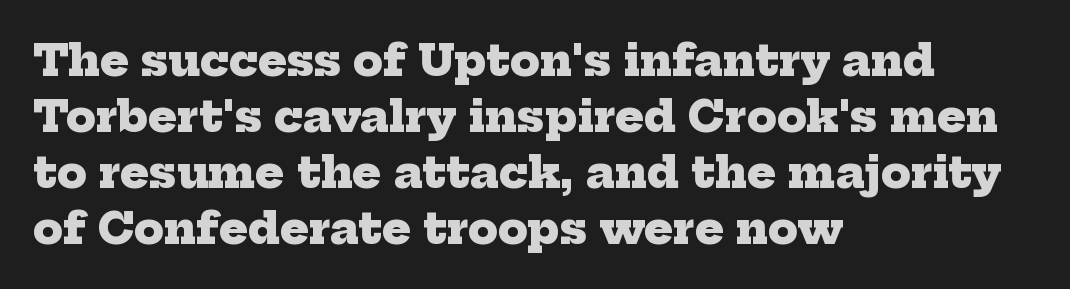
Look at the stroke-to-counter ratio: heavy, a bold. Nobody drew a line under any word here. Observe the serifs anchoring each vertical stroke in this sample. Standard letterfit; no display-style spreading of the glyphs.
